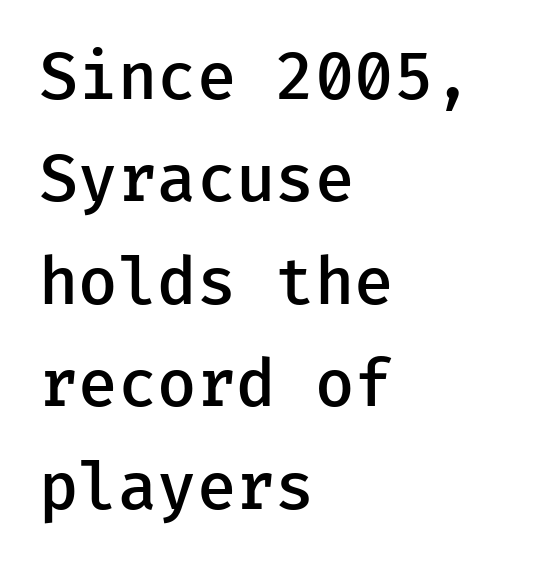
{"serif": "no", "italic": "no", "bold": "semi", "weight": "semibold", "width": "normal", "stroke_contrast": "low", "x_height": "medium", "underline": "no", "align": "left", "line_spacing": "normal", "line_spacing_ratio": 1.6, "letter_spacing": "normal", "letter_spacing_em": 0.0, "glyph_px": 64}
